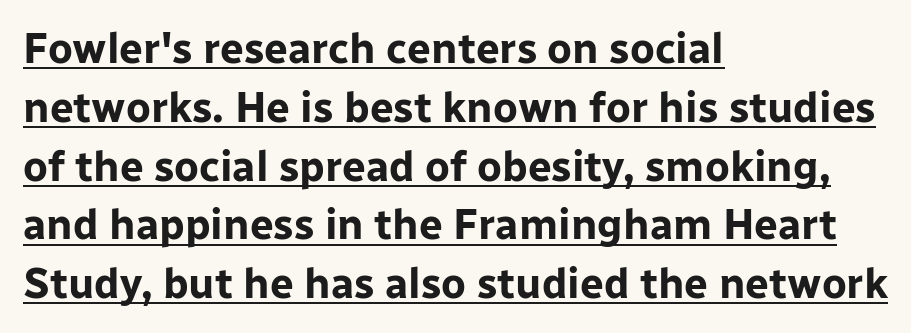
The image shows 42 px bold sans-serif type, upright; set left-aligned, normal line spacing (1.4x), normal letter spacing, underlined; low stroke contrast and a medium x-height.
